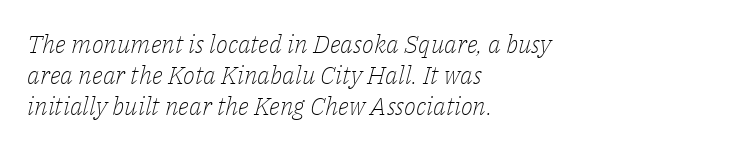
The font sits on the lighter half of the weight spectrum, regular included. The space beneath each line is pristine and unruled. Does the lettering tilt? It does — this is italic. Visually the block forms a straight wall on the left and a jagged coastline on the right.
